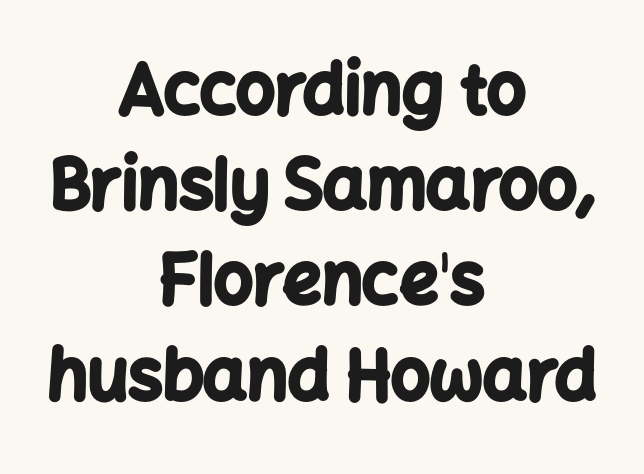
Each new line begins a customary step beneath the previous one. This sample is center-justified, so both line endings float freely. Weight check: bold — yes, fully. No italicization has been applied; the sample stays upright. A sans-serif font was chosen for this passage. No word sits above an underline.
